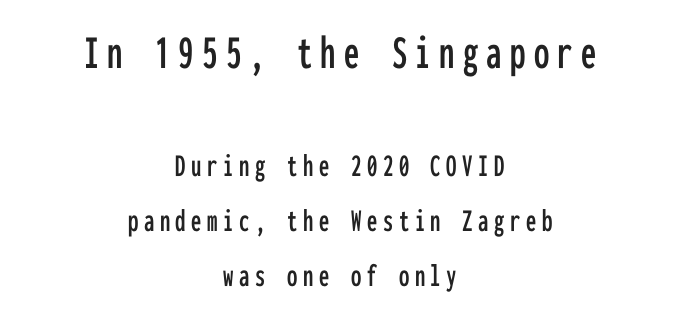
Every character here occupies the same horizontal width, giving the sample a typewriter-like rhythm. This rendering employs a face without finishing strokes, i.e., a sans-serif. The passage shown is not underscored anywhere. Notice how descenders clear the ascenders below comfortably — that's standard leading.
